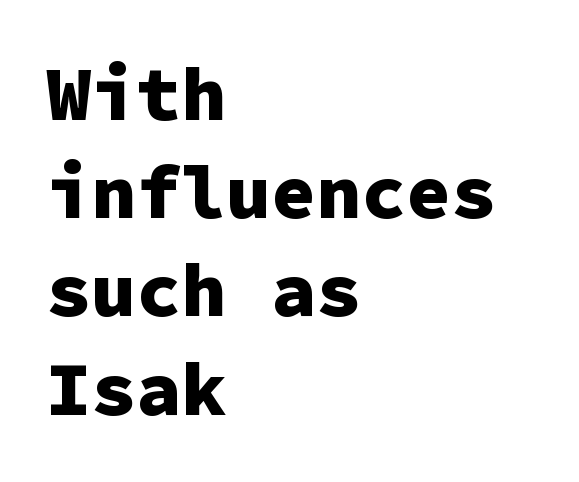
The image shows 75 px heavy sans-serif type, upright, monospaced; set left-aligned, normal line spacing (1.31x), normal letter spacing, not underlined; low stroke contrast and a medium x-height.
